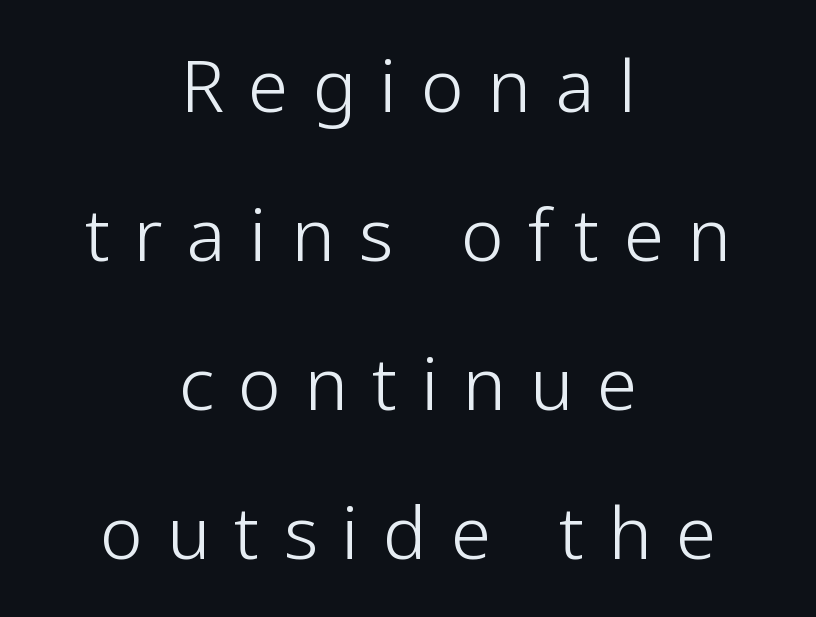
{"serif": "no", "italic": "no", "bold": "no", "weight": "light", "width": "normal", "stroke_contrast": "low", "x_height": "medium", "monospaced": "no", "underline": "no", "align": "center", "line_spacing": "loose", "line_spacing_ratio": 2.07, "letter_spacing": "wide", "letter_spacing_em": 0.34, "glyph_px": 72}
